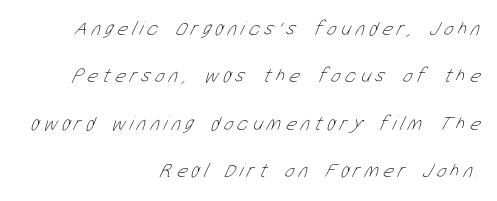
This block would shrink considerably if given ordinary leading; it's expanded now. Words appear elongated and porous because spacing is wide. Nobody drew a line under any word here. Line endings align vertically; line beginnings do not. Is the stroke heavy? The answer is a plain regular-or-lighter.
